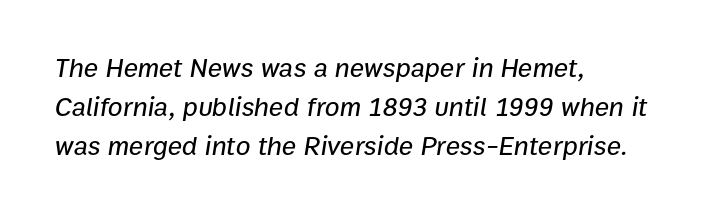
The image shows 27 px text type, italic (leaning right); set left-aligned, normal line spacing (1.44x), normal letter spacing, not underlined.
